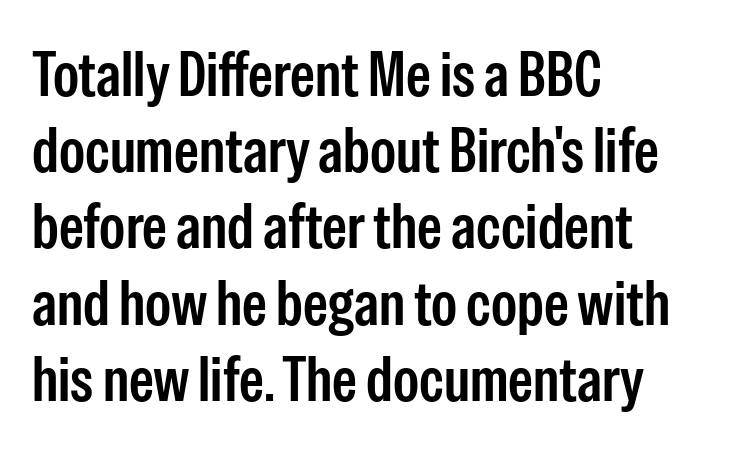
Q: Is the text italic (slanted)? A: No, it is upright.
Q: Is the typeface a serif or a sans-serif typeface? A: Sans-serif.
Q: Is the text underlined? A: No.
Q: How is the paragraph aligned? A: Left-aligned.
Q: Is the spacing between letters normal or unusually wide? A: Normal.
Q: Width (condensed, normal, or wide)? A: Condensed.
Q: Stroke contrast? A: Low.
Q: x-height? A: Medium.
Q: Monospaced? A: No.
